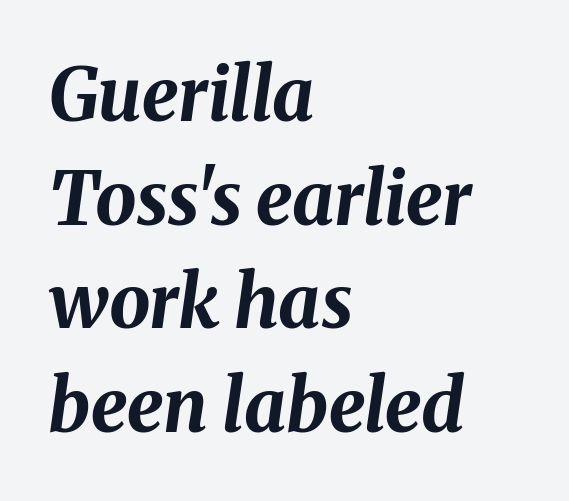
{"italic": "yes", "lean": "right", "slant_degrees": 8, "bold": "yes", "weight": "bold", "width": "normal", "stroke_contrast": "medium", "x_height": "medium", "monospaced": "no", "underline": "no", "align": "left", "line_spacing": "normal", "line_spacing_ratio": 1.42, "letter_spacing": "normal", "letter_spacing_em": 0.0, "glyph_px": 73}
